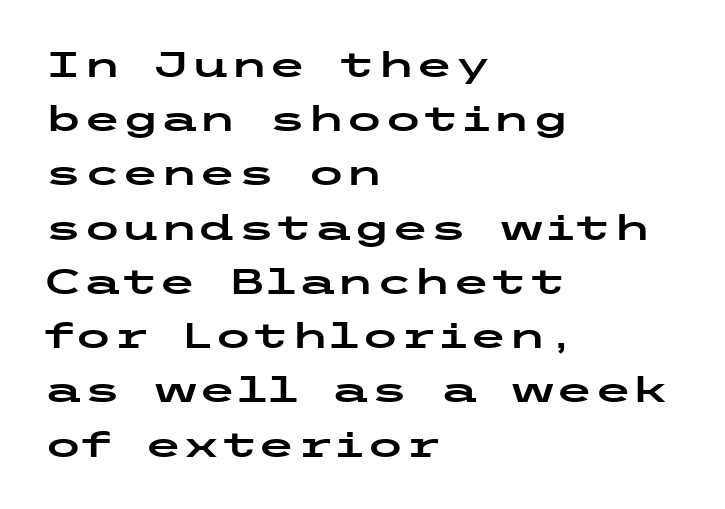
Caption: standard tracking, unaltered. Left-aligned paragraph, ragged on the right. Regarding leading, the lines here are spaced in the standard way. The font's upright variant was chosen for this text. Just letters on the line, the space beneath them empty.
